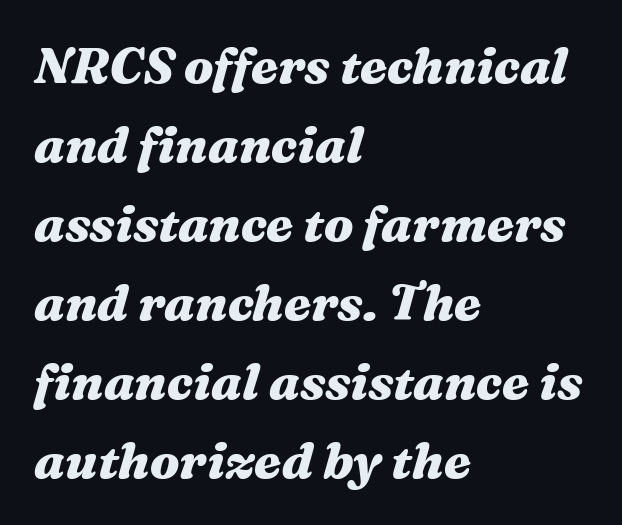
Summary of vertical rhythm: regular, with standard interline spacing. The paragraph has a hard left edge and a soft right edge. Varying glyph widths throughout — classic text-font behaviour. Has an underline been added? It has not.
